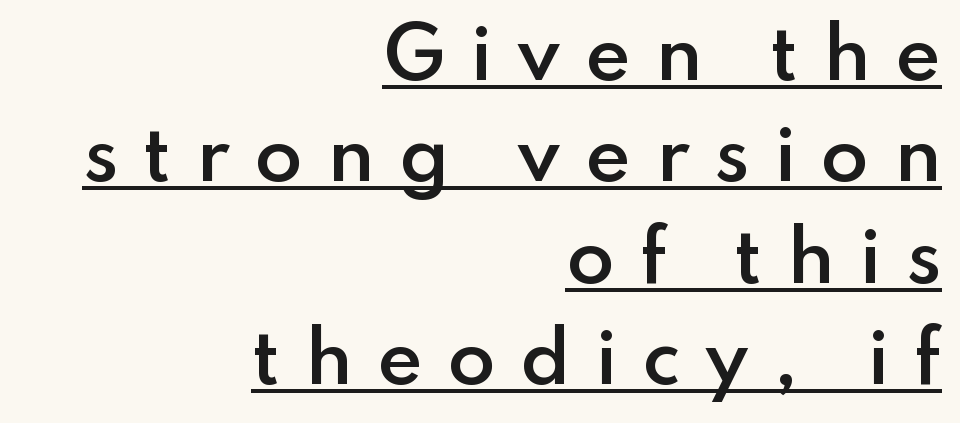
The image shows 70 px semibold sans-serif type, upright; set right-aligned, normal line spacing (1.45x), unusually wide letter spacing (+0.35 em), underlined; low stroke contrast and a small x-height.
